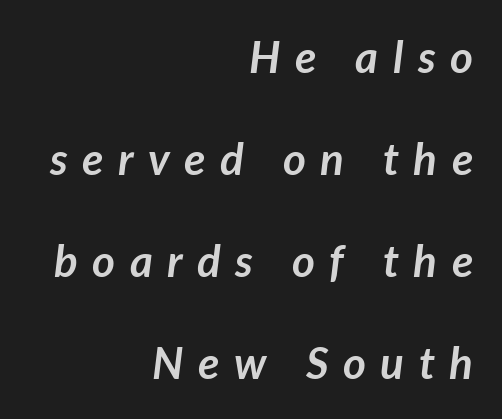
The image shows 44 px semibold type, italic (leaning right); set right-aligned, loose line spacing (2.32x), unusually wide letter spacing (+0.33 em), not underlined; low stroke contrast and a medium x-height.
